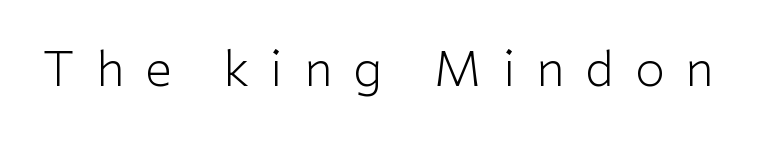
Q: Is the text bold? A: No.
Q: Is the text italic (slanted)? A: No, it is upright.
Q: Is the typeface a serif or a sans-serif typeface? A: Sans-serif.
Q: Is the text underlined? A: No.
Q: Is the spacing between letters normal or unusually wide? A: Unusually wide.
Q: Width (condensed, normal, or wide)? A: Normal.
Q: Stroke contrast? A: Low.
Q: x-height? A: Medium.
Q: Monospaced? A: No.
